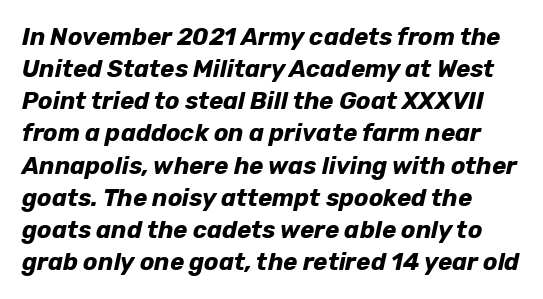
There's an unmistakable incline to the writing here. Notice how descenders clear the ascenders below comfortably — that's standard leading. Short note: letters normally spaced. Typographic density is high because the face is bold.
